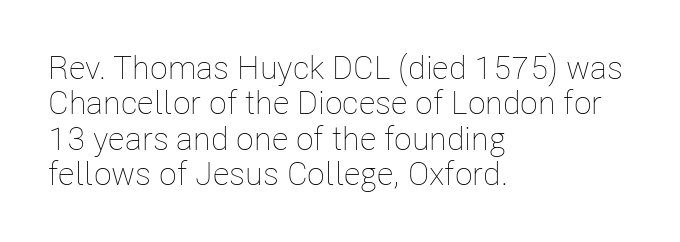
Is this a heavy cut? Hardly; it is regular or lighter. The paragraph has a hard left edge and a soft right edge. Do the characters align in a grid? No, the font is proportional. A typesetter would mark this as roman, not italic. The block of text is dense from top to bottom, with scant space between rows. The horizontal fit of the characters is conventional and even.
